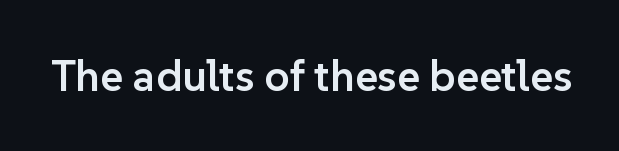
{"serif": "no", "italic": "no", "bold": "semi", "weight": "semibold", "width": "normal", "stroke_contrast": "low", "x_height": "medium", "monospaced": "no", "underline": "no", "letter_spacing": "normal", "letter_spacing_em": 0.0, "glyph_px": 44}
